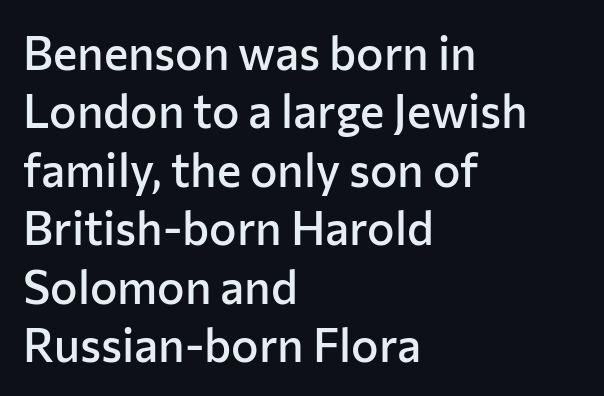
The image shows 46 px semibold sans-serif type, upright; set left-aligned, normal line spacing (1.27x), normal letter spacing, not underlined; low stroke contrast and a medium x-height.
